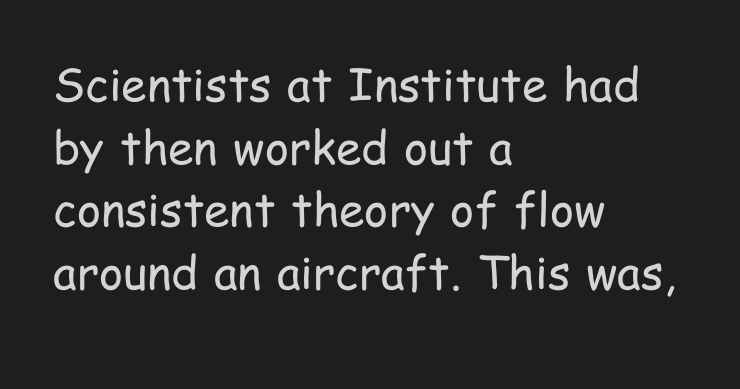
This rendering features lettering with no underline. How would I describe the line gaps? Plain and ordinary. Check where the strokes stop: nothing finishes them off — pure sans. These lines were composed using upright roman letters.
